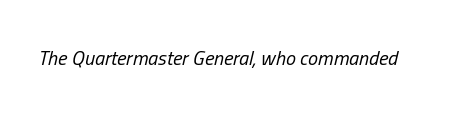
{"italic": "yes", "lean": "right", "slant_degrees": 13, "bold": "no", "underline": "no", "letter_spacing": "normal", "letter_spacing_em": 0.0, "glyph_px": 20}
